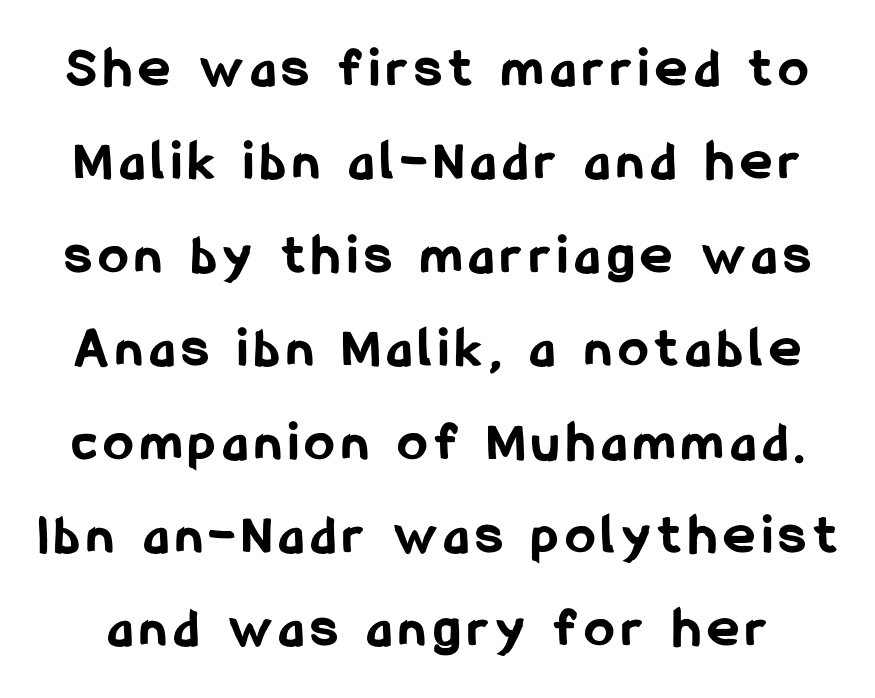
The passage shown is emphatically bold. The string is rendered with underlining switched off. In terms of leading, this rendering sits right in the middle. The letters stand upright; this is a roman face. The font family rendered here belongs to the sans-serif group.
